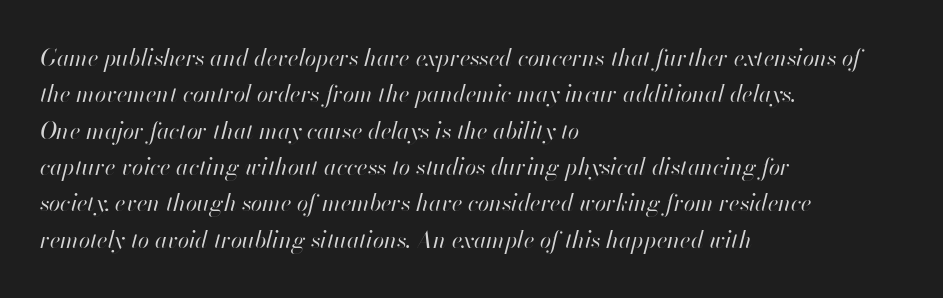
The image shows 23 px text type, italic (leaning right); set left-aligned, normal line spacing (1.58x), normal letter spacing, not underlined.
